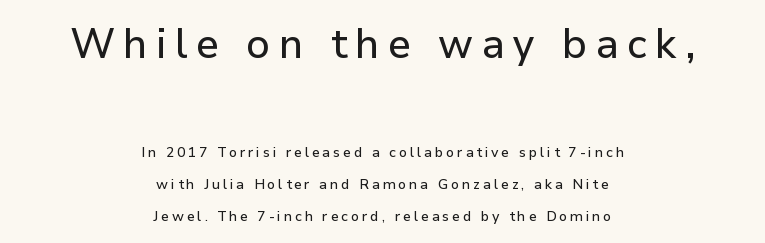
The image shows 41 px sans-serif type, upright; set centered, loose line spacing (2.28x), unusually wide letter spacing (+0.2 em), not underlined; the first (top) block is 2.93x larger; low stroke contrast and a medium x-height.
